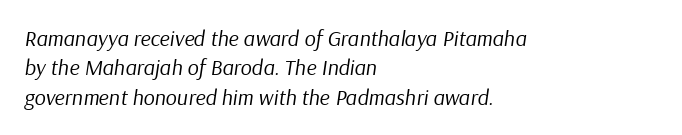
The image shows 22 px text type, italic (leaning right); set left-aligned, normal line spacing (1.34x), normal letter spacing, not underlined.
